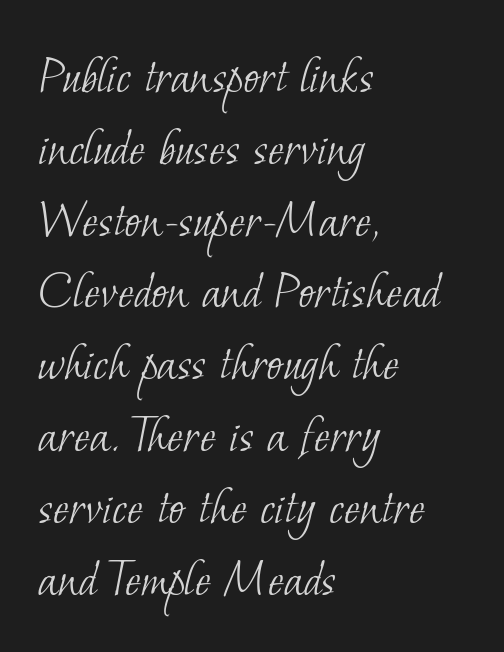
The image shows 54 px light serif type; set left-aligned, normal line spacing (1.33x), normal letter spacing, not underlined; low stroke contrast and a small x-height.
